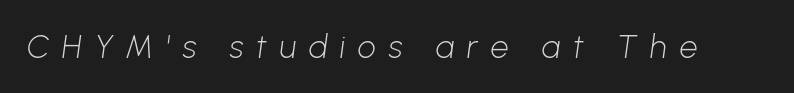
{"serif": "no", "bold": "no", "weight": "light", "width": "normal", "stroke_contrast": "low", "x_height": "medium", "monospaced": "no", "underline": "no", "letter_spacing": "wide", "letter_spacing_em": 0.4, "glyph_px": 32}
